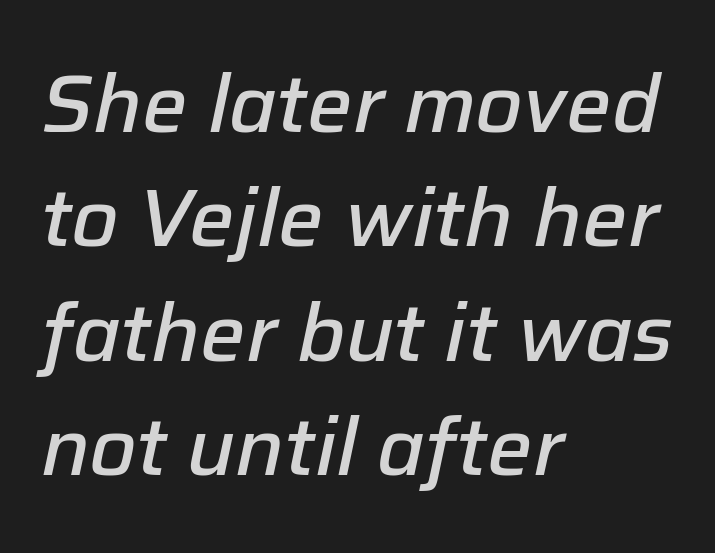
Q: Is the text bold? A: Semi-bold.
Q: Is the text italic (slanted)? A: Yes, it leans right by about 12 degrees.
Q: Is the text underlined? A: No.
Q: How is the paragraph aligned? A: Left-aligned.
Q: Is the spacing between letters normal or unusually wide? A: Normal.
Q: Is the spacing between lines tight, normal or loose? A: Normal.
Q: Width (condensed, normal, or wide)? A: Normal.
Q: Stroke contrast? A: Low.
Q: x-height? A: Medium.
Q: Monospaced? A: No.
